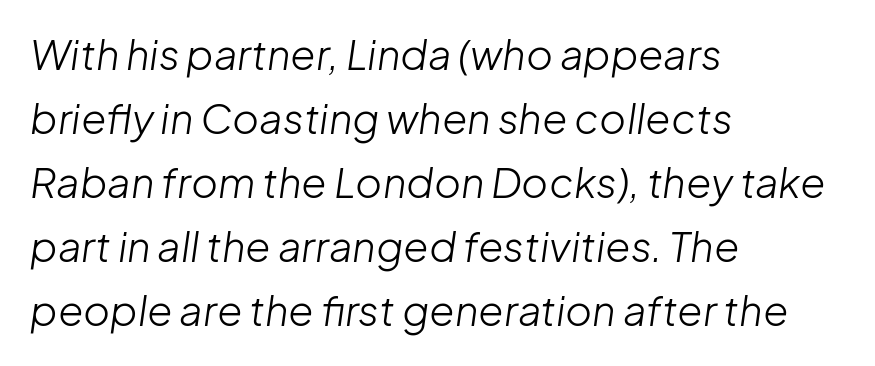
{"italic": "yes", "lean": "right", "slant_degrees": 8, "bold": "no", "weight": "light", "width": "normal", "stroke_contrast": "low", "x_height": "medium", "monospaced": "no", "underline": "no", "align": "left", "line_spacing": "normal", "line_spacing_ratio": 1.56, "letter_spacing": "normal", "letter_spacing_em": 0.0, "glyph_px": 41}
